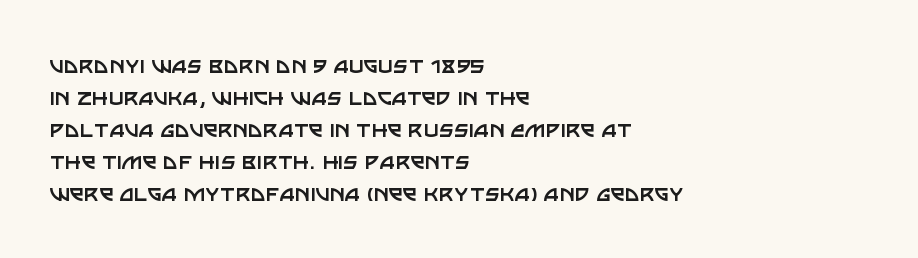
Q: Is the text bold? A: No.
Q: Is the text italic (slanted)? A: No, it is upright.
Q: Is the text underlined? A: No.
Q: How is the paragraph aligned? A: Left-aligned.
Q: Is the spacing between letters normal or unusually wide? A: Normal.
